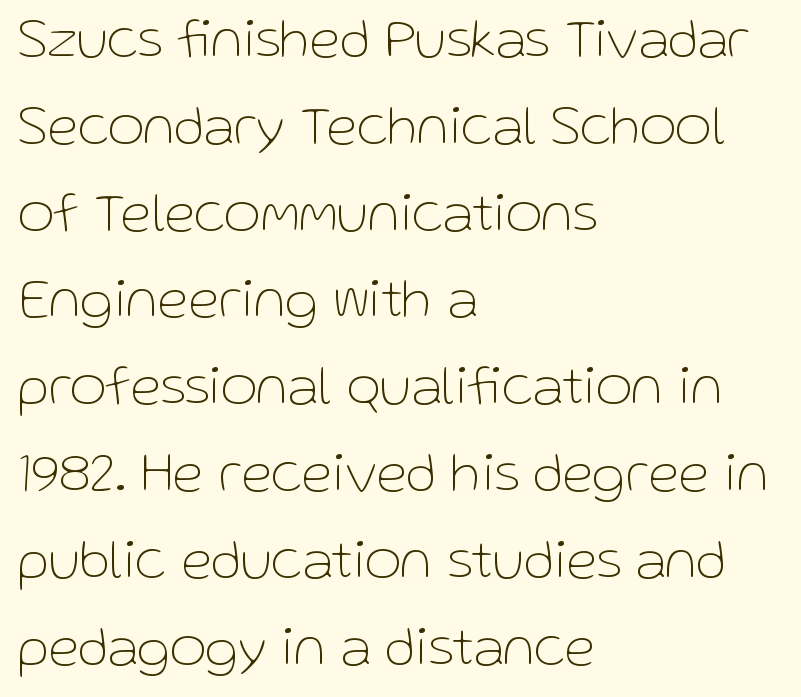
{"serif": "no", "italic": "no", "bold": "no", "weight": "thin", "width": "normal", "stroke_contrast": "low", "x_height": "medium", "monospaced": "no", "underline": "no", "align": "left", "line_spacing": "normal", "line_spacing_ratio": 1.55, "letter_spacing": "normal", "letter_spacing_em": 0.0, "glyph_px": 56}
